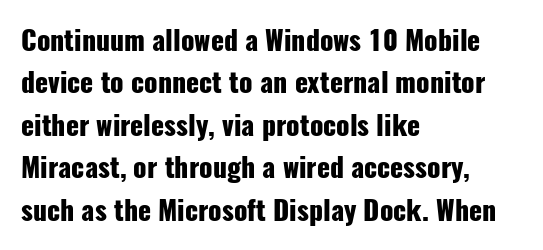
{"italic": "no", "bold": "yes", "underline": "no", "align": "left", "line_spacing": "normal", "line_spacing_ratio": 1.57, "letter_spacing": "normal", "letter_spacing_em": 0.0, "glyph_px": 27}
